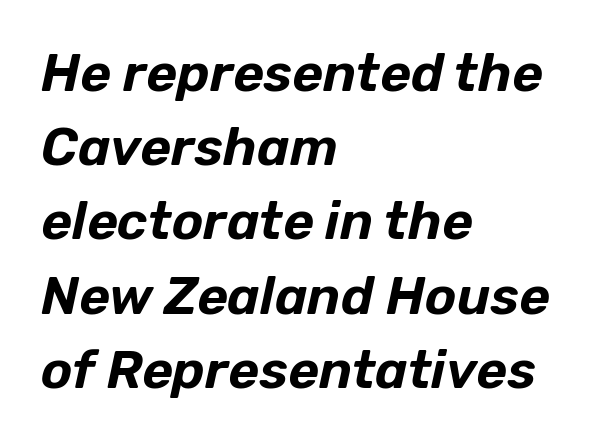
The text carries the slant typical of an italic or oblique font. Notice how the passage keeps a crisp vertical edge on the left only. Honestly, there is no underline to notice here at all. Is this a fixed-width face? No — the glyphs have proportional, varying widths. Leading matches the norm, producing a regular column.
